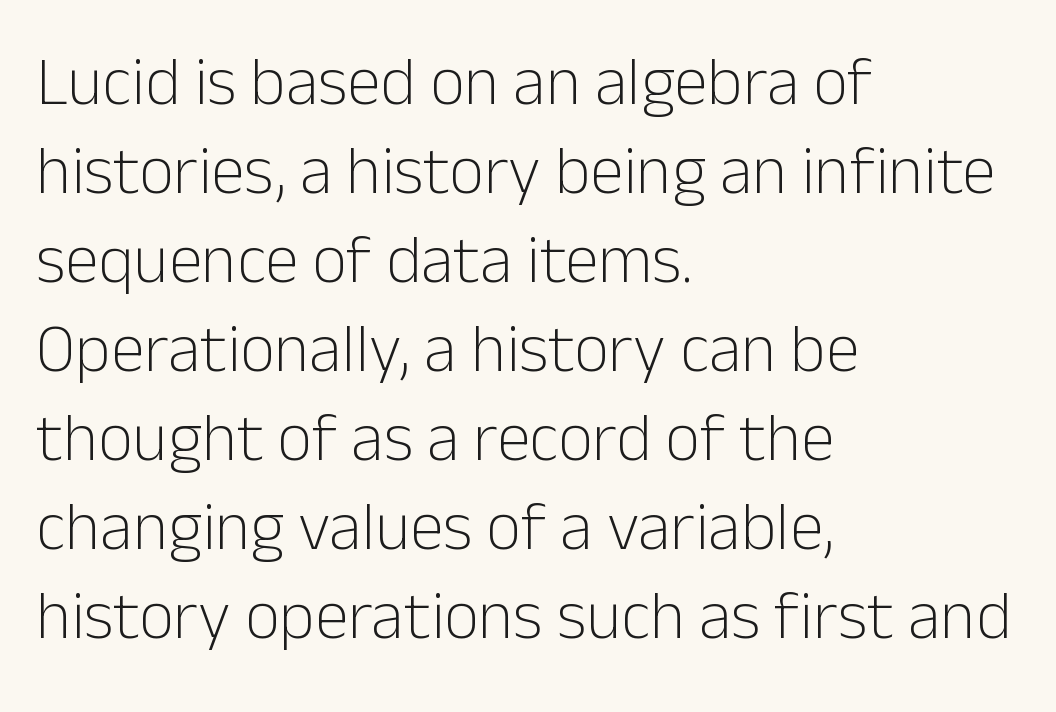
The image shows 68 px light sans-serif type, upright; set left-aligned, normal line spacing (1.31x), normal letter spacing, not underlined; low stroke contrast and a medium x-height.
